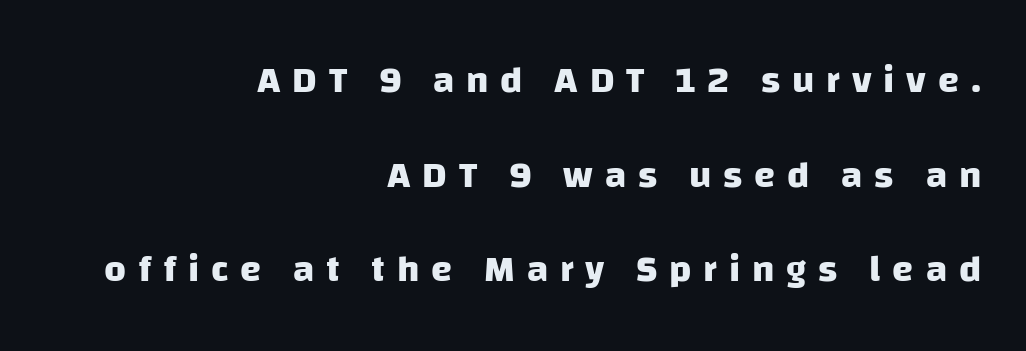
Q: Is the text bold? A: Yes.
Q: Is the typeface a serif or a sans-serif typeface? A: Sans-serif.
Q: Is the text underlined? A: No.
Q: How is the paragraph aligned? A: Right-aligned.
Q: Is the spacing between letters normal or unusually wide? A: Unusually wide.
Q: Is the spacing between lines tight, normal or loose? A: Loose.
Q: Width (condensed, normal, or wide)? A: Normal.
Q: Stroke contrast? A: Low.
Q: x-height? A: Large.
Q: Monospaced? A: No.
